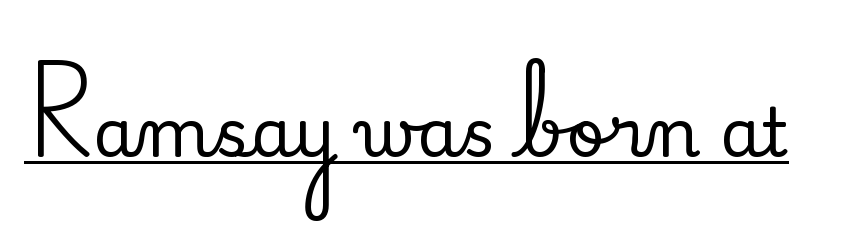
Q: Is the text italic (slanted)? A: No, it is upright.
Q: Is the typeface a serif or a sans-serif typeface? A: Serif.
Q: Is the text underlined? A: Yes.
Q: Is the spacing between letters normal or unusually wide? A: Normal.
Q: Width (condensed, normal, or wide)? A: Normal.
Q: Stroke contrast? A: Medium.
Q: x-height? A: Small.
Q: Monospaced? A: No.
